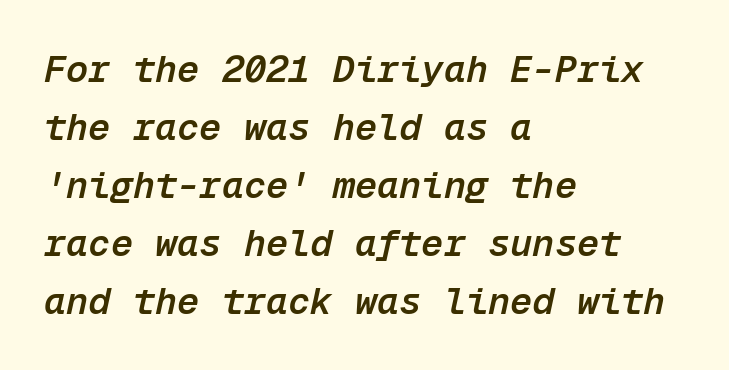
Q: Is the text bold? A: Semi-bold.
Q: Is the text italic (slanted)? A: Yes, it leans right by about 12 degrees.
Q: Is the text underlined? A: No.
Q: How is the paragraph aligned? A: Left-aligned.
Q: Is the spacing between letters normal or unusually wide? A: Normal.
Q: Is the spacing between lines tight, normal or loose? A: Normal.
Q: Width (condensed, normal, or wide)? A: Normal.
Q: Stroke contrast? A: Low.
Q: x-height? A: Medium.
Q: Monospaced? A: Yes.
